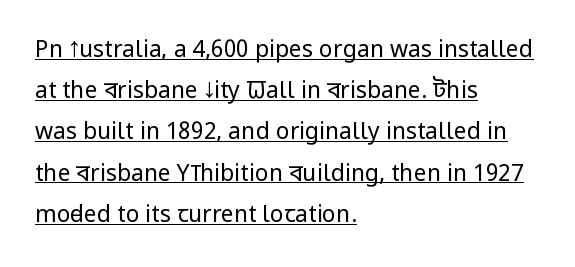
Q: Is the text bold? A: No.
Q: Is the text italic (slanted)? A: No, it is upright.
Q: Is the text underlined? A: Yes.
Q: How is the paragraph aligned? A: Left-aligned.
Q: Is the spacing between letters normal or unusually wide? A: Normal.
